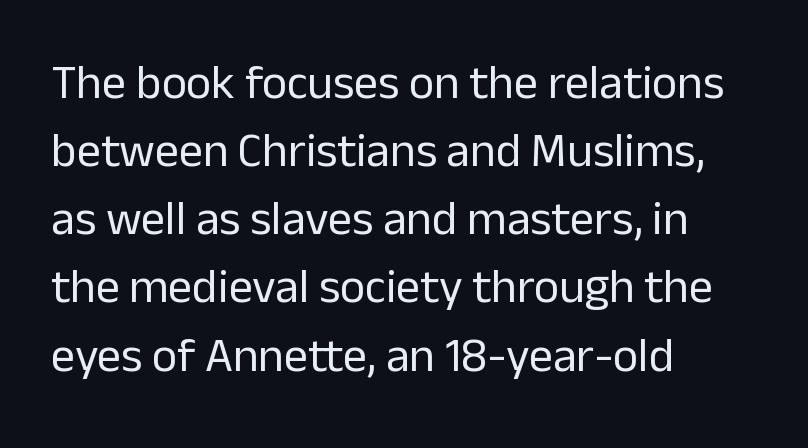
Looks like regular typesetting: each glyph gets only the width it needs. The designer left line spacing at the default. This sample uses a sans-serif face. Letter spacing: default.
